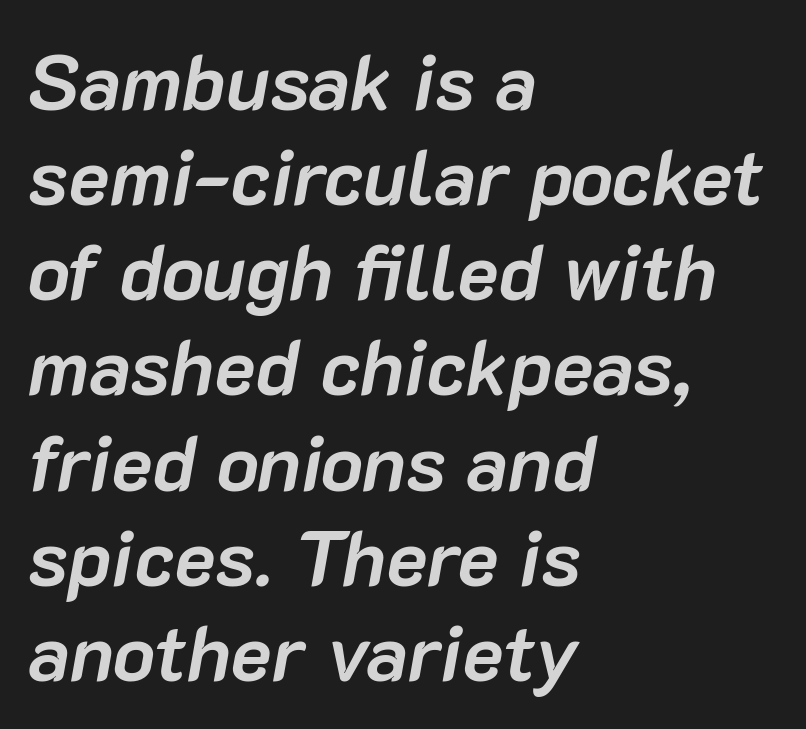
Q: Is the text bold? A: Yes.
Q: Is the text italic (slanted)? A: Yes, it leans right by about 10 degrees.
Q: Is the text underlined? A: No.
Q: How is the paragraph aligned? A: Left-aligned.
Q: Is the spacing between letters normal or unusually wide? A: Normal.
Q: Width (condensed, normal, or wide)? A: Normal.
Q: Stroke contrast? A: Low.
Q: x-height? A: Medium.
Q: Monospaced? A: No.
